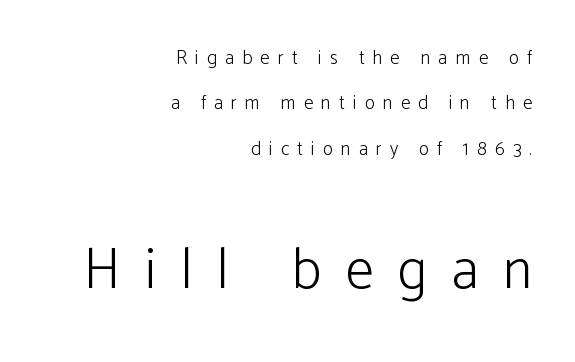
The passage shown stacks its lines with a broad gap. The letters advance in unequal steps, a hallmark of proportional type. Here the second block reads like a headline and the first like body copy. This rendering employs a face without finishing strokes, i.e., a sans-serif. The ragged edge is on the left, which tells us the setting is flush right. A clean baseline with only descenders dipping below it.
